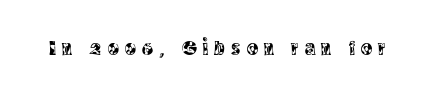
{"italic": "no", "underline": "no", "letter_spacing": "wide", "letter_spacing_em": 0.29, "glyph_px": 21}
